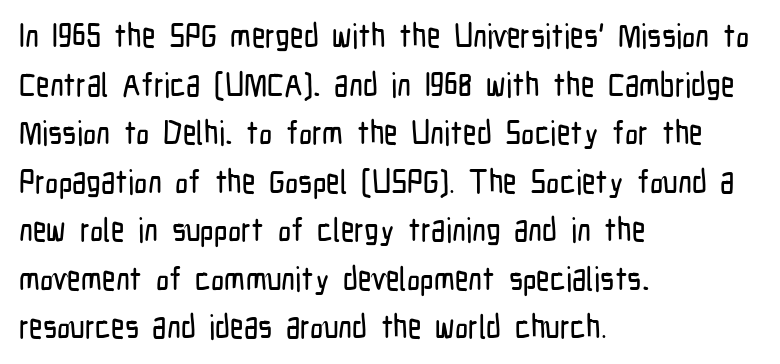
Q: Is the text italic (slanted)? A: No, it is upright.
Q: Is the typeface a serif or a sans-serif typeface? A: Sans-serif.
Q: Is the text underlined? A: No.
Q: How is the paragraph aligned? A: Left-aligned.
Q: Is the spacing between letters normal or unusually wide? A: Normal.
Q: Is the spacing between lines tight, normal or loose? A: Normal.
Q: Width (condensed, normal, or wide)? A: Condensed.
Q: Stroke contrast? A: Low.
Q: x-height? A: Medium.
Q: Monospaced? A: No.
